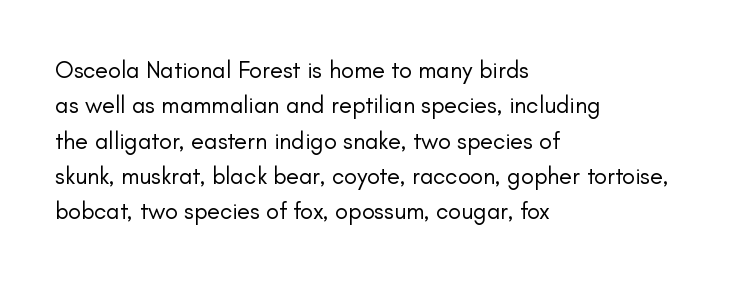
The image shows 24 px text type, upright; set left-aligned, normal line spacing (1.47x), normal letter spacing, not underlined.
